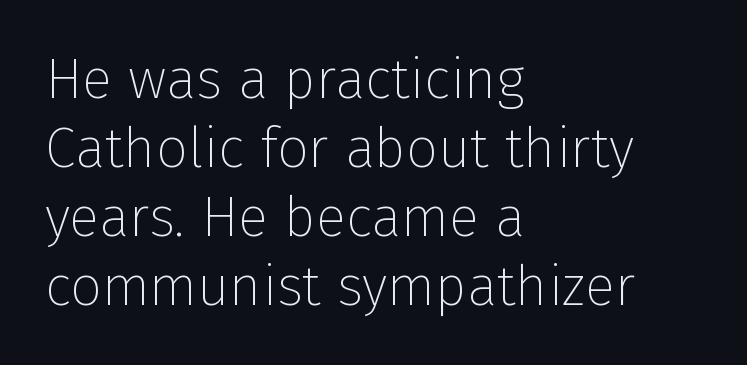
The image shows 56 px thin sans-serif type, upright; set left-aligned, line spacing 1.23x, normal letter spacing, not underlined; low stroke contrast and a medium x-height.
